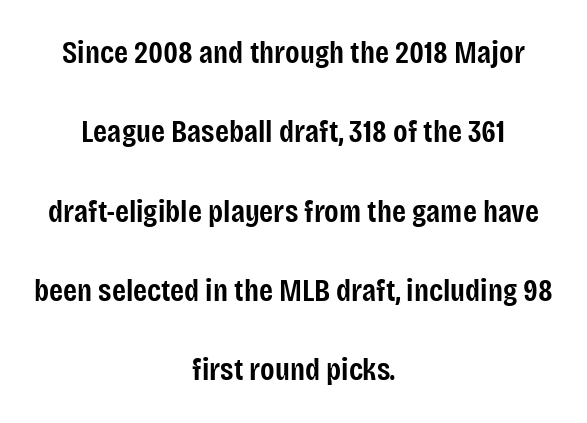
The image shows 32 px semibold, condensed sans-serif type, upright; set centered, loose line spacing (2.48x), normal letter spacing, not underlined; low stroke contrast and a large x-height.
